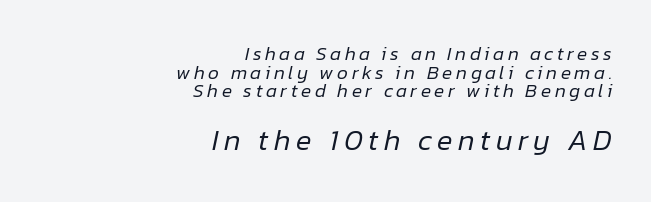
The image shows 29 px regular-weight type, italic (leaning right); set right-aligned, tight line spacing (0.98x), not underlined; the second (bottom) block is 1.53x larger; low stroke contrast and a medium x-height.
